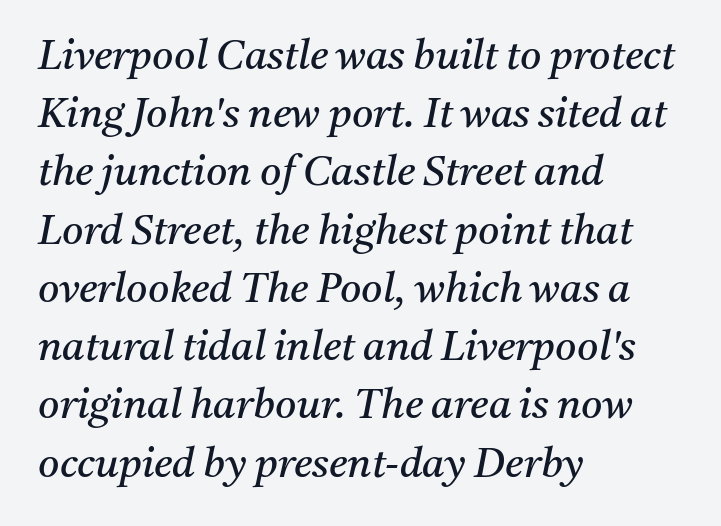
Q: Is the text bold? A: No.
Q: Is the text italic (slanted)? A: Yes, it leans right by about 11 degrees.
Q: Is the typeface a serif or a sans-serif typeface? A: Serif.
Q: Is the text underlined? A: No.
Q: How is the paragraph aligned? A: Left-aligned.
Q: Is the spacing between letters normal or unusually wide? A: Normal.
Q: Is the spacing between lines tight, normal or loose? A: Normal.
Q: Width (condensed, normal, or wide)? A: Normal.
Q: Stroke contrast? A: Medium.
Q: x-height? A: Medium.
Q: Monospaced? A: No.
